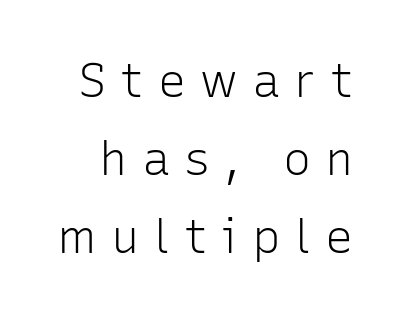
No feet cap the strokes, marking this as sans-serif type. Style check: upright. Any mark beneath the type? The region is blank. Each letter keeps its own natural width here, so spacing adapts to shape.
